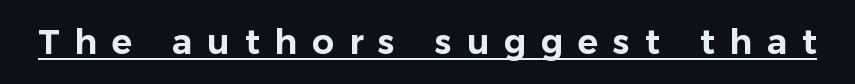
{"serif": "no", "italic": "no", "width": "normal", "stroke_contrast": "low", "x_height": "medium", "monospaced": "no", "underline": "yes", "letter_spacing": "wide", "letter_spacing_em": 0.44, "glyph_px": 34}
